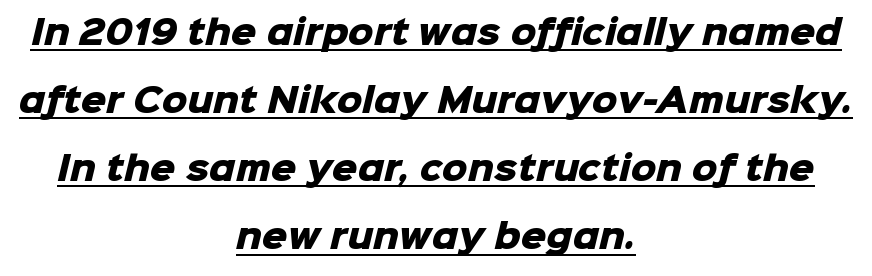
The image shows 32 px heavy sans-serif type; set centered, loose line spacing (2.13x), normal letter spacing, underlined; low stroke contrast and a medium x-height.
